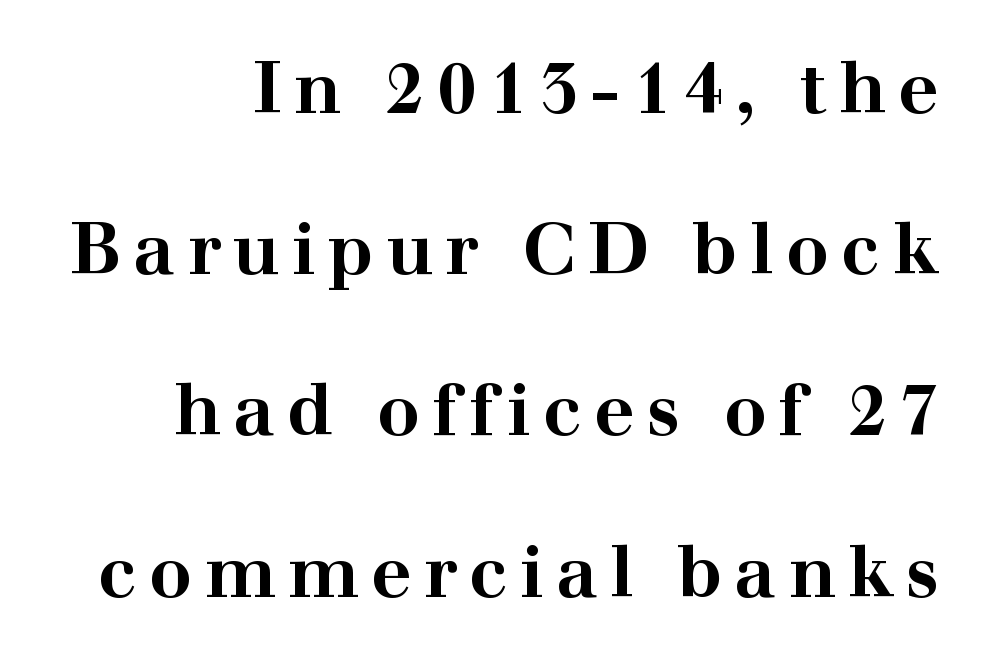
{"serif": "yes", "italic": "no", "bold": "yes", "weight": "bold", "width": "wide", "stroke_contrast": "high", "x_height": "medium", "monospaced": "no", "underline": "no", "line_spacing": "loose", "line_spacing_ratio": 2.27, "glyph_px": 71}
